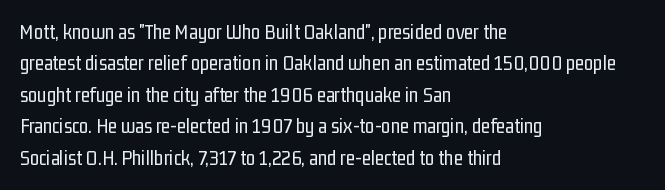
{"italic": "no", "bold": "no", "underline": "no", "align": "left", "line_spacing": "normal", "line_spacing_ratio": 1.5, "letter_spacing": "normal", "letter_spacing_em": 0.0, "glyph_px": 21}
